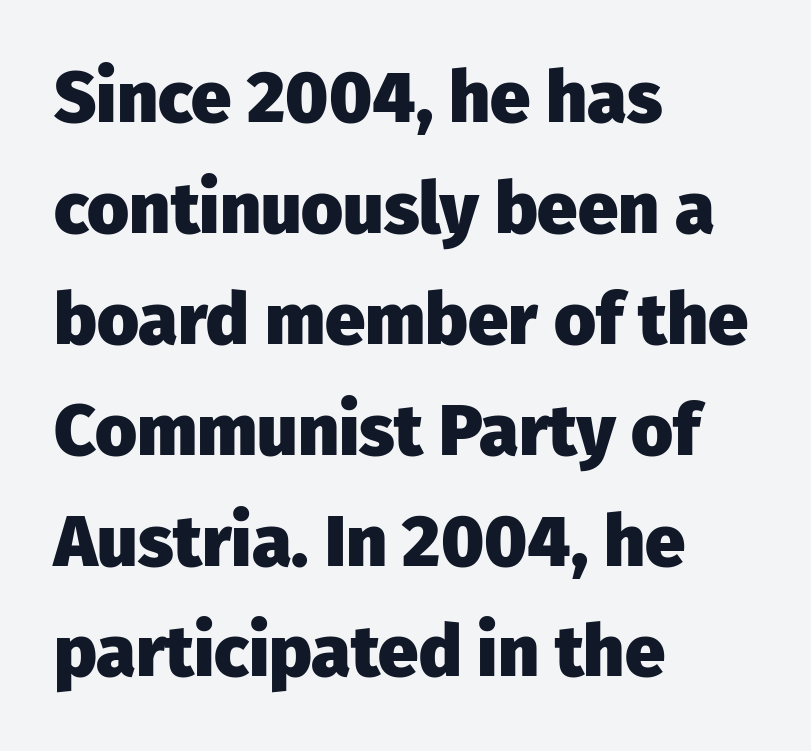
The image shows 72 px heavy sans-serif type, upright; set left-aligned, normal line spacing (1.54x), normal letter spacing, not underlined; low stroke contrast and a medium x-height.
